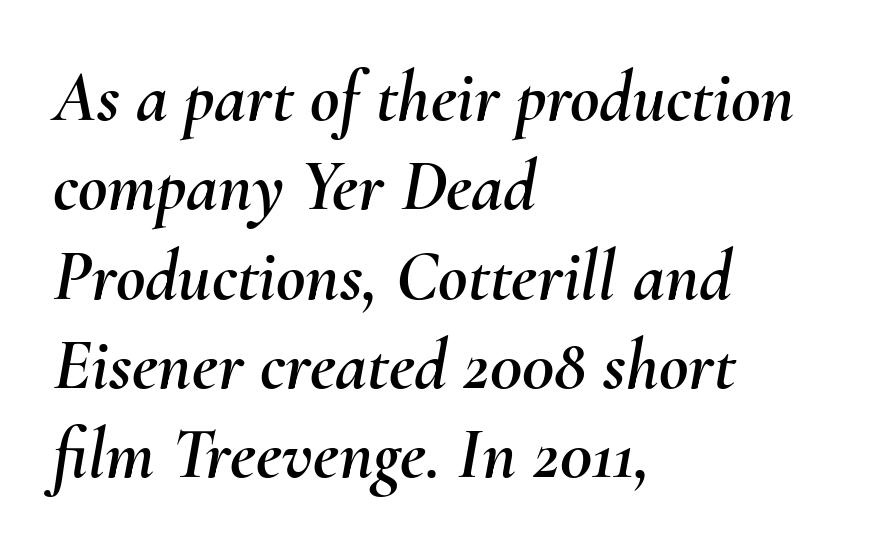
{"italic": "yes", "lean": "right", "slant_degrees": 10, "width": "normal", "stroke_contrast": "medium", "x_height": "small", "monospaced": "no", "underline": "no", "align": "left", "line_spacing_ratio": 1.24, "letter_spacing": "normal", "letter_spacing_em": 0.0, "glyph_px": 72}
